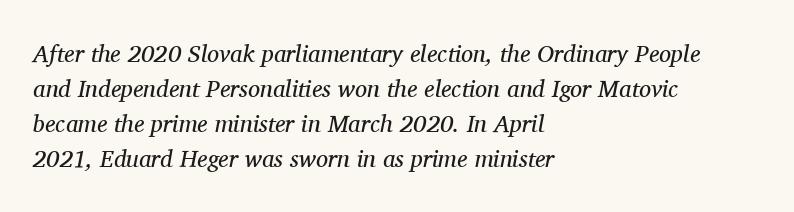
{"italic": "yes", "lean": "right", "slant_degrees": 11, "bold": "no", "underline": "no", "align": "left", "line_spacing": "normal", "line_spacing_ratio": 1.46, "letter_spacing": "normal", "letter_spacing_em": 0.0, "glyph_px": 24}
